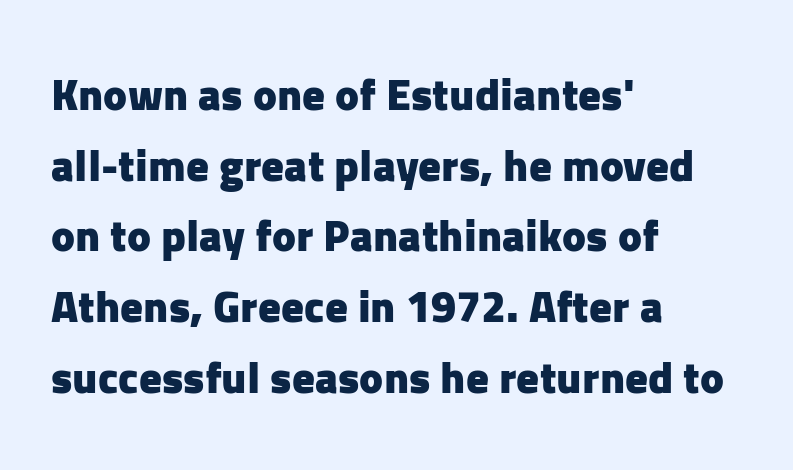
Q: Is the text bold? A: Yes.
Q: Is the text italic (slanted)? A: No, it is upright.
Q: Is the typeface a serif or a sans-serif typeface? A: Sans-serif.
Q: Is the text underlined? A: No.
Q: How is the paragraph aligned? A: Left-aligned.
Q: Is the spacing between letters normal or unusually wide? A: Normal.
Q: Is the spacing between lines tight, normal or loose? A: Normal.
Q: Width (condensed, normal, or wide)? A: Normal.
Q: Stroke contrast? A: Low.
Q: x-height? A: Medium.
Q: Monospaced? A: No.
